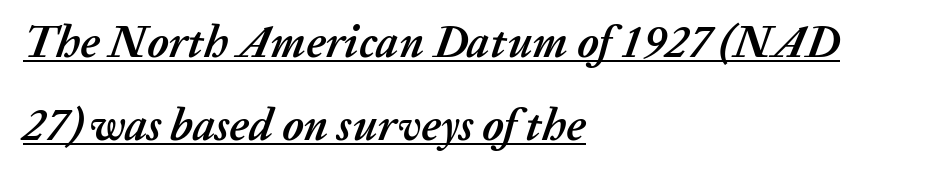
{"italic": "yes", "lean": "right", "slant_degrees": 20, "bold": "yes", "weight": "semibold", "width": "normal", "stroke_contrast": "medium", "x_height": "medium", "monospaced": "no", "underline": "yes", "align": "left", "line_spacing_ratio": 1.84, "letter_spacing": "normal", "letter_spacing_em": 0.0, "glyph_px": 45}
